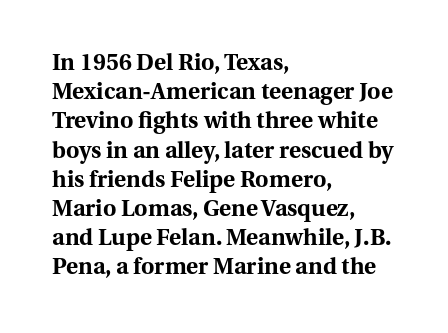
The image shows 23 px bold type, upright; set left-aligned, normal line spacing (1.27x), normal letter spacing, not underlined.
